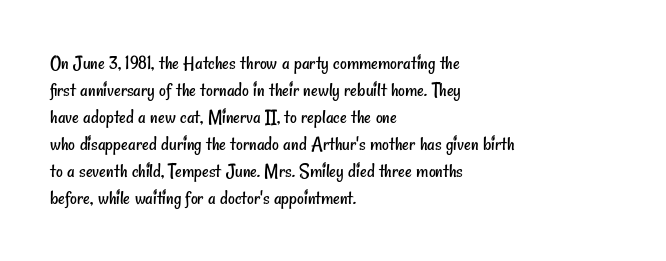
Q: Is the text bold? A: No.
Q: Is the text underlined? A: No.
Q: How is the paragraph aligned? A: Left-aligned.
Q: Is the spacing between letters normal or unusually wide? A: Normal.
Q: Is the spacing between lines tight, normal or loose? A: Normal.
